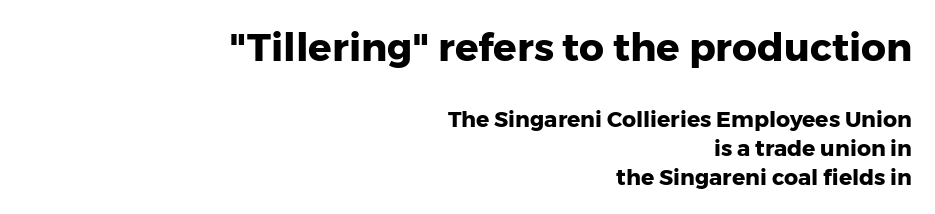
Standard letterfit; no display-style spreading of the glyphs. Regarding serifs, this sample does without them. Upright lettering throughout. Typesetter's note — upper block bumped up in size, lower block left smaller.
